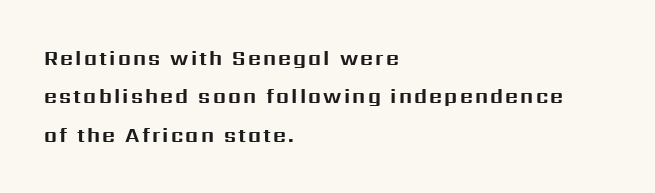
Q: Is the text bold? A: Yes.
Q: Is the text italic (slanted)? A: No, it is upright.
Q: Is the text underlined? A: No.
Q: How is the paragraph aligned? A: Left-aligned.
Q: Is the spacing between lines tight, normal or loose? A: Loose.
